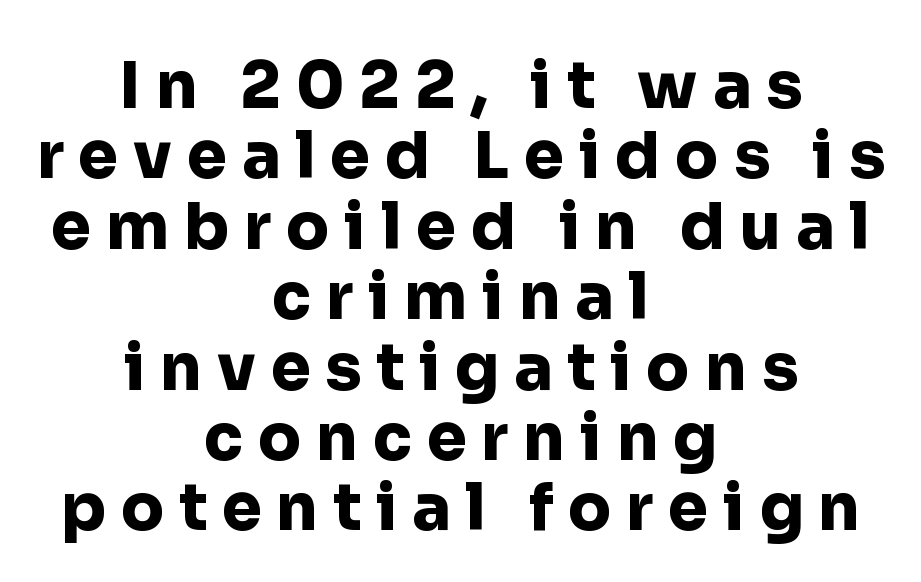
Q: Is the text bold? A: Yes.
Q: Is the text italic (slanted)? A: No, it is upright.
Q: Is the typeface a serif or a sans-serif typeface? A: Sans-serif.
Q: Is the text underlined? A: No.
Q: How is the paragraph aligned? A: Centered.
Q: Is the spacing between letters normal or unusually wide? A: Unusually wide.
Q: Is the spacing between lines tight, normal or loose? A: Tight.
Q: Width (condensed, normal, or wide)? A: Normal.
Q: Stroke contrast? A: Low.
Q: x-height? A: Medium.
Q: Monospaced? A: No.
